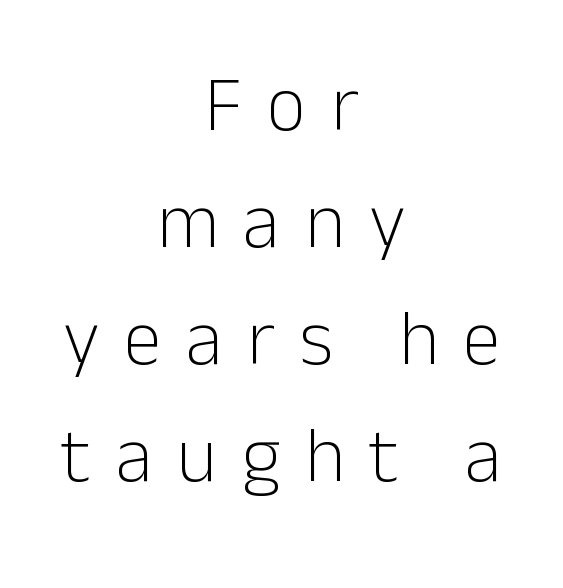
The image shows 77 px light sans-serif type, upright; set centered, normal line spacing (1.52x), unusually wide letter spacing (+0.32 em), not underlined; low stroke contrast and a medium x-height.
